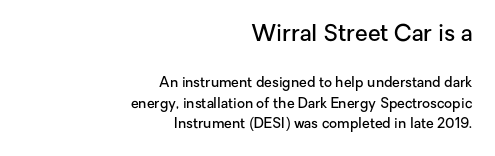
Here the glyphs are tracked normally, forming tight word shapes. Nobody drew a line under any word here. Heft: intermediate — a semibold. Alignment: flush right. Does the bottom block carry the larger type? No, the top block does.
